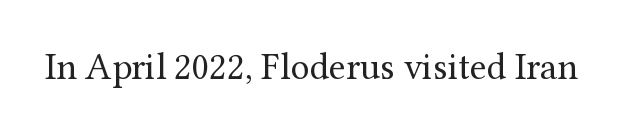
Q: Is the text bold? A: No.
Q: Is the text italic (slanted)? A: No, it is upright.
Q: Is the typeface a serif or a sans-serif typeface? A: Serif.
Q: Is the text underlined? A: No.
Q: Is the spacing between letters normal or unusually wide? A: Normal.
Q: Width (condensed, normal, or wide)? A: Normal.
Q: Stroke contrast? A: Medium.
Q: x-height? A: Medium.
Q: Monospaced? A: No.
